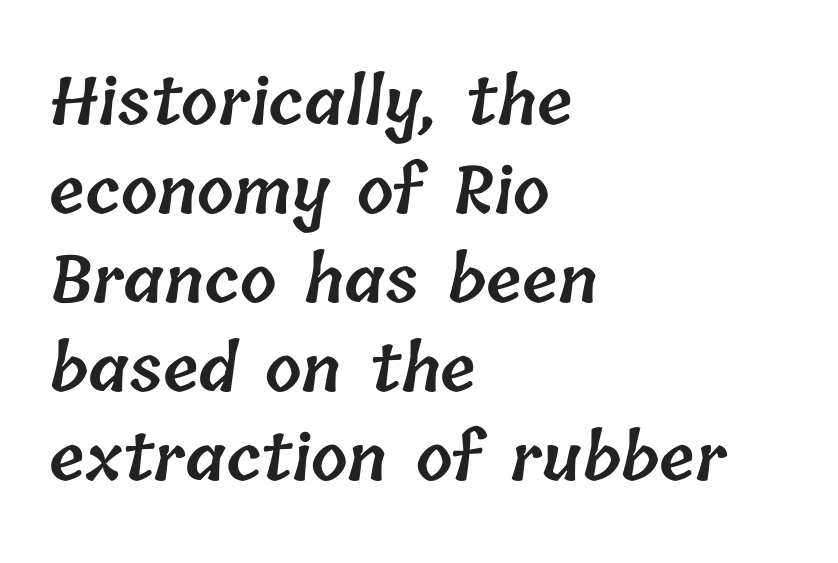
A typesetter would call this proportional, since set widths differ per character. The sample has been set in demibold, a notch under bold. A bare baseline throughout the passage. Compared with typical paragraphs, the rows here are spaced about the same.
